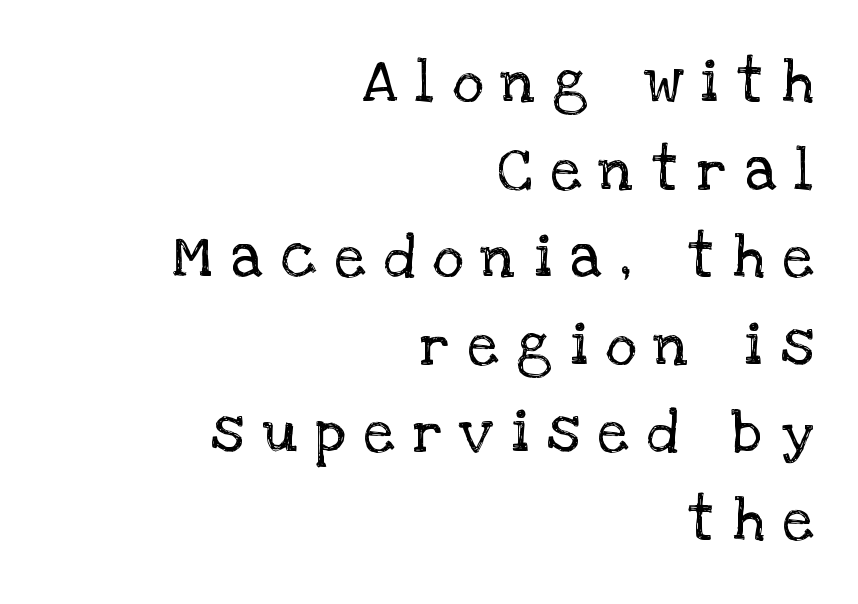
{"serif": "yes", "italic": "no", "bold": "no", "weight": "regular", "width": "normal", "stroke_contrast": "low", "x_height": "large", "monospaced": "no", "underline": "no", "align": "right", "line_spacing": "normal", "line_spacing_ratio": 1.46, "letter_spacing": "wide", "letter_spacing_em": 0.31, "glyph_px": 60}
